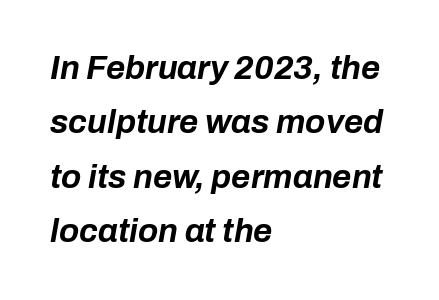
The image shows 33 px bold type, italic (leaning right); set left-aligned, normal line spacing (1.65x), normal letter spacing, not underlined; low stroke contrast and a medium x-height.
